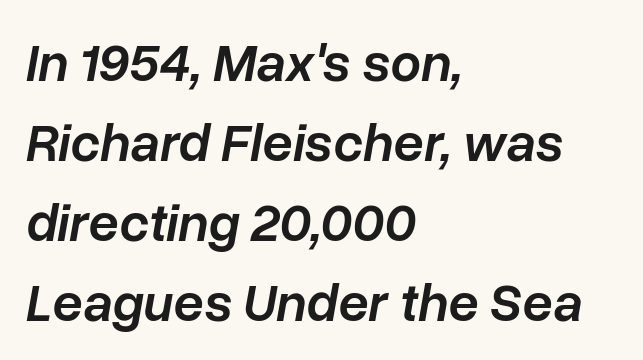
The image shows 54 px semibold type, italic (leaning right); set left-aligned, normal line spacing (1.48x), normal letter spacing, not underlined; low stroke contrast and a medium x-height.
